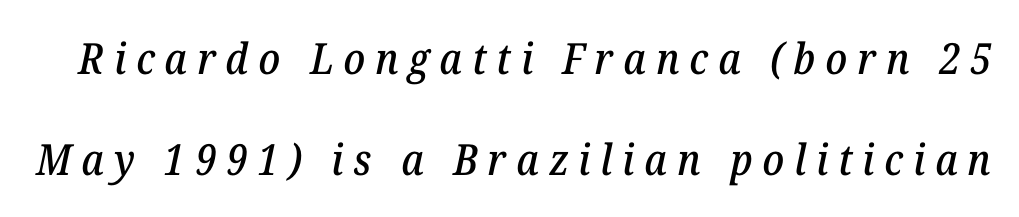
Q: Is the text italic (slanted)? A: Yes, it leans right by about 12 degrees.
Q: Is the typeface a serif or a sans-serif typeface? A: Serif.
Q: Is the text underlined? A: No.
Q: Is the spacing between letters normal or unusually wide? A: Unusually wide.
Q: Is the spacing between lines tight, normal or loose? A: Loose.
Q: Width (condensed, normal, or wide)? A: Normal.
Q: Stroke contrast? A: Low.
Q: x-height? A: Medium.
Q: Monospaced? A: No.
